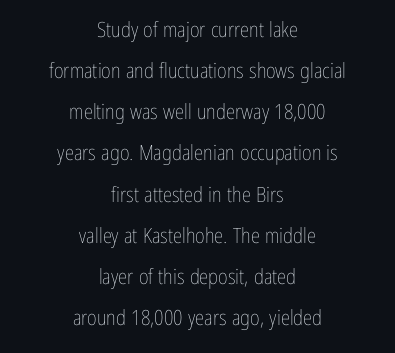
The lettering holds an erect, upright posture throughout. Leading: increased. A quiet, ordinary-to-light weight characterises the typeface. Underline: absent.
